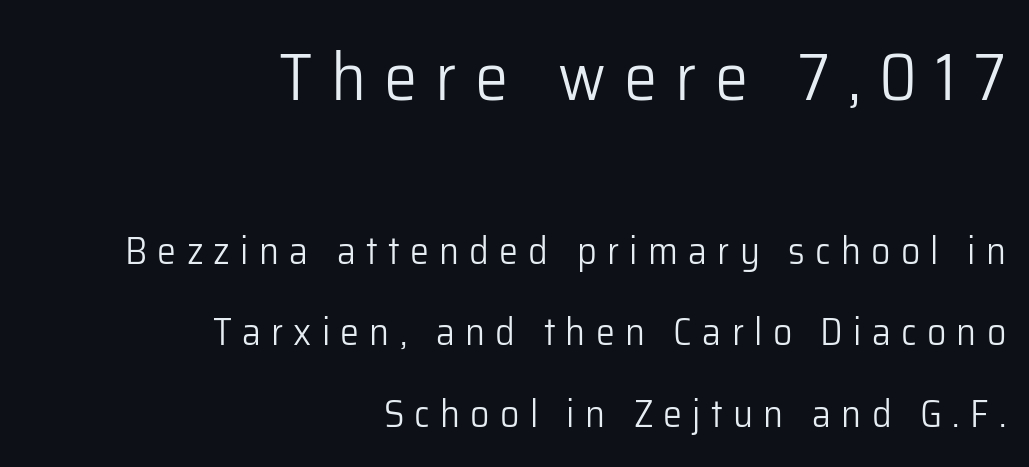
{"serif": "no", "italic": "no", "bold": "no", "weight": "light", "width": "normal", "stroke_contrast": "low", "x_height": "medium", "monospaced": "no", "underline": "no", "align": "right", "line_spacing": "loose", "line_spacing_ratio": 2.14, "letter_spacing": "wide", "letter_spacing_em": 0.27, "larger_block": "first", "size_ratio": 1.76, "glyph_px": 67}
